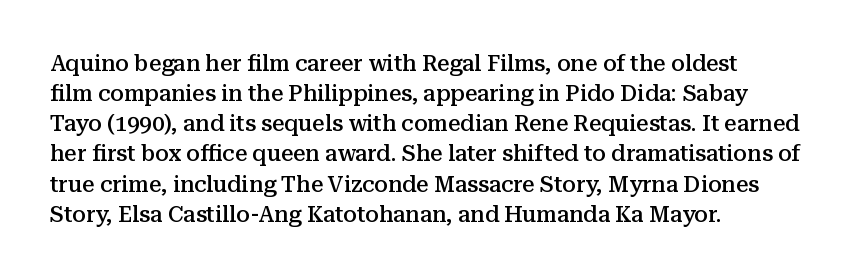
The image shows 22 px text type, upright; set left-aligned, normal line spacing (1.37x), normal letter spacing, not underlined.
